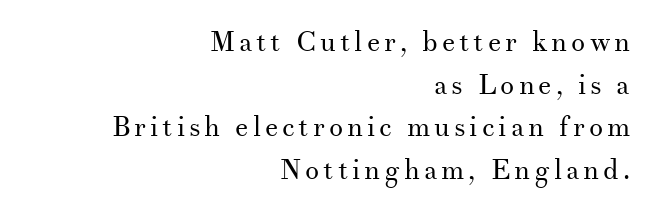
{"serif": "yes", "italic": "no", "bold": "no", "weight": "regular", "width": "normal", "stroke_contrast": "medium", "x_height": "small", "monospaced": "no", "underline": "no", "align": "right", "line_spacing": "normal", "line_spacing_ratio": 1.52, "glyph_px": 28}
